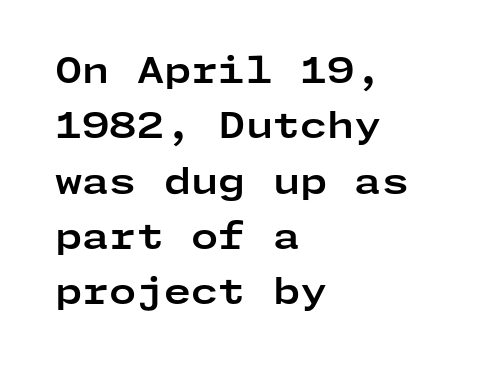
{"serif": "no", "italic": "no", "bold": "yes", "weight": "bold", "width": "wide", "stroke_contrast": "low", "x_height": "medium", "underline": "no", "align": "left", "line_spacing": "normal", "line_spacing_ratio": 1.58, "letter_spacing": "normal", "letter_spacing_em": 0.0, "glyph_px": 35}
